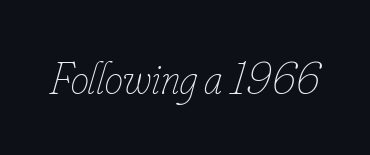
{"italic": "yes", "lean": "right", "slant_degrees": 16, "bold": "no", "weight": "thin", "width": "condensed", "stroke_contrast": "low", "x_height": "small", "monospaced": "no", "underline": "no", "letter_spacing": "normal", "letter_spacing_em": 0.0, "glyph_px": 46}
